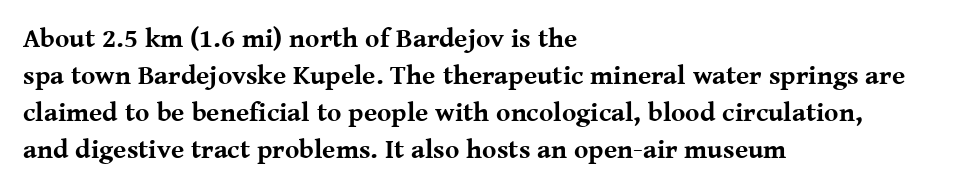
{"italic": "no", "bold": "yes", "underline": "no", "align": "left", "line_spacing": "normal", "line_spacing_ratio": 1.37, "letter_spacing": "normal", "letter_spacing_em": 0.0, "glyph_px": 27}
